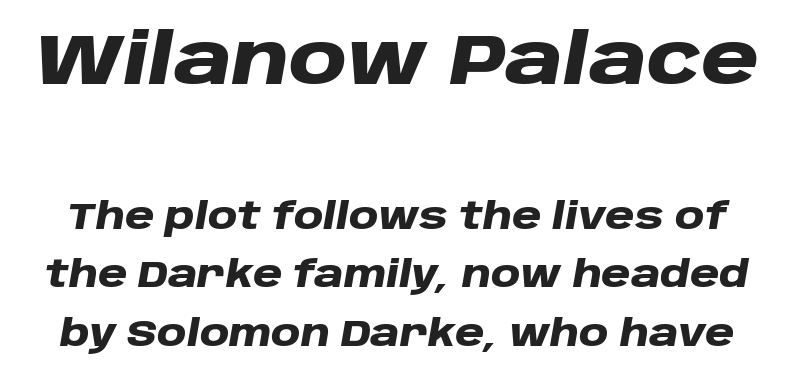
Q: Is the text bold? A: Yes.
Q: Is the text italic (slanted)? A: Yes, it leans right by about 10 degrees.
Q: Is the text underlined? A: No.
Q: Is the spacing between letters normal or unusually wide? A: Normal.
Q: Is the spacing between lines tight, normal or loose? A: Normal.
Q: Which block of text is set in a larger size, the first (top) or the second (bottom)? A: The first (top) one.
Q: Width (condensed, normal, or wide)? A: Wide.
Q: Stroke contrast? A: Low.
Q: x-height? A: Large.
Q: Monospaced? A: No.
